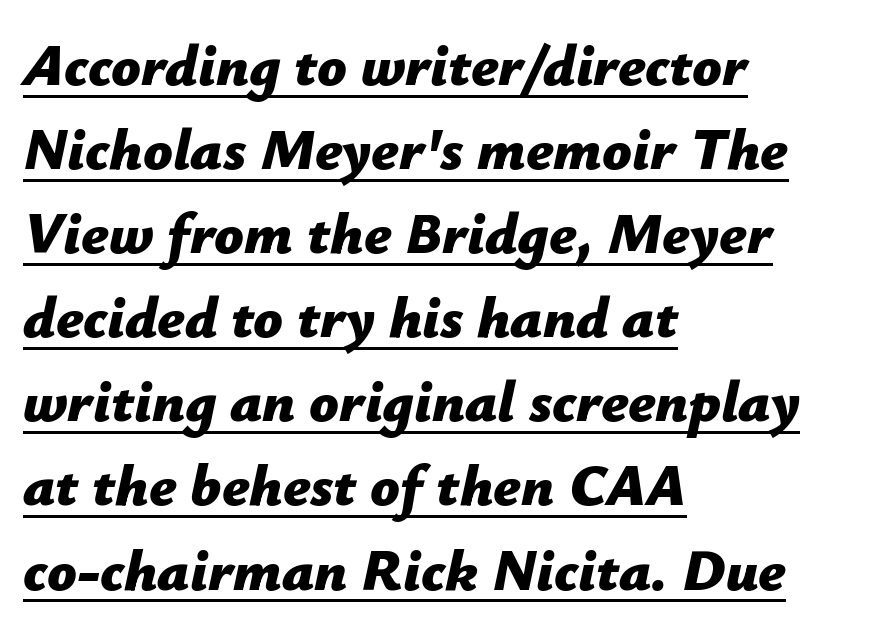
The specimen reads as italic at a glance. Compared with undecorated copy, this sample adds a rule below the words. Line spacing here is normal. Heavy, bold letterforms. The face used here is proportionally spaced, like ordinary book or web type. Glyph-to-glyph distance matches everyday printed text.
